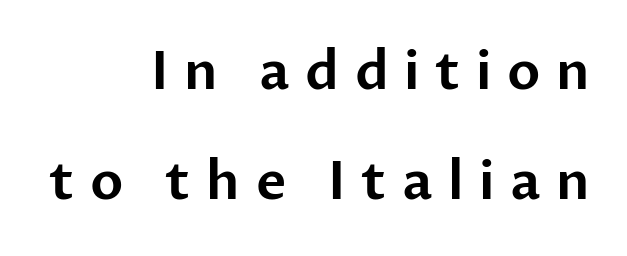
{"serif": "no", "italic": "no", "width": "normal", "stroke_contrast": "low", "x_height": "medium", "monospaced": "no", "underline": "no", "align": "right", "line_spacing": "loose", "line_spacing_ratio": 2.11, "letter_spacing": "wide", "letter_spacing_em": 0.3, "glyph_px": 52}
